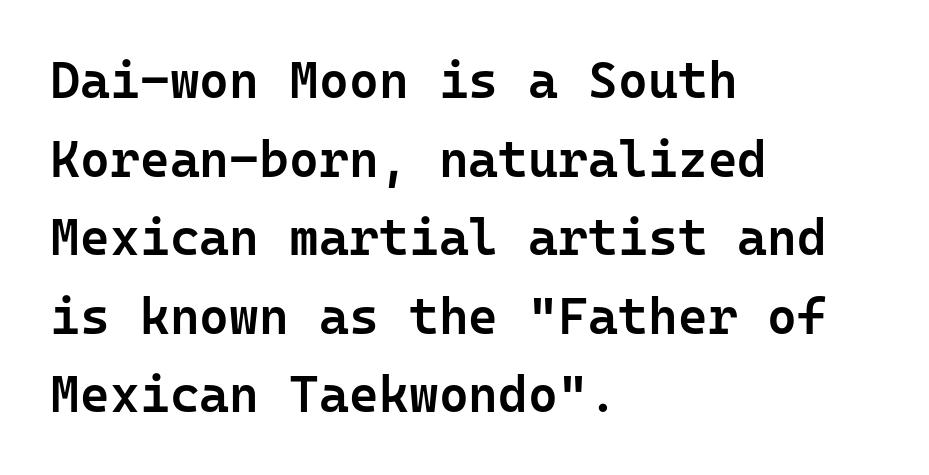
{"serif": "no", "italic": "no", "bold": "semi", "weight": "semibold", "width": "normal", "stroke_contrast": "low", "x_height": "medium", "monospaced": "yes", "underline": "no", "align": "left", "line_spacing": "normal", "line_spacing_ratio": 1.54, "letter_spacing": "normal", "letter_spacing_em": 0.0, "glyph_px": 51}
